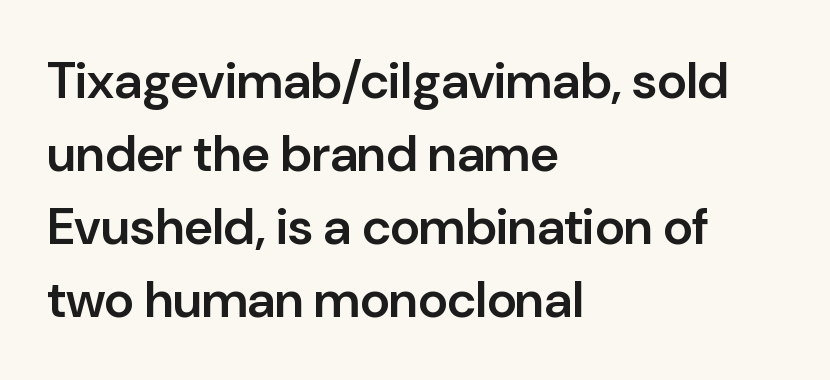
This sample has the flowing, uneven cadence of proportional lettering. Descenders are the only things crossing below the line. The passage is arranged the way most books set body copy — flush left. Between one letter and the next there's only the usual sliver of space.
